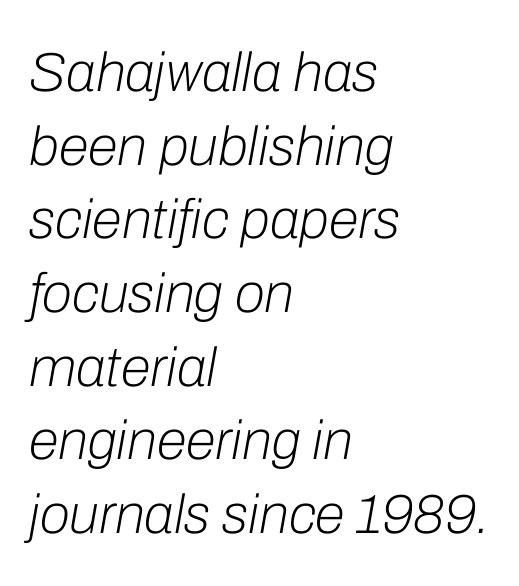
Q: Is the text bold? A: No.
Q: Is the text italic (slanted)? A: Yes, it leans right by about 10 degrees.
Q: Is the text underlined? A: No.
Q: How is the paragraph aligned? A: Left-aligned.
Q: Is the spacing between letters normal or unusually wide? A: Normal.
Q: Is the spacing between lines tight, normal or loose? A: Normal.
Q: Width (condensed, normal, or wide)? A: Normal.
Q: Stroke contrast? A: Low.
Q: x-height? A: Medium.
Q: Monospaced? A: No.
